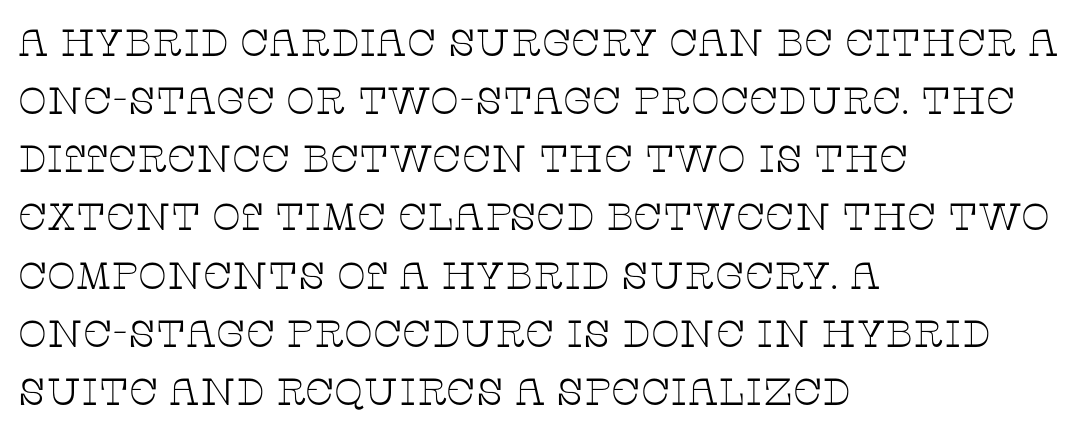
{"serif": "yes", "italic": "no", "bold": "no", "weight": "thin", "width": "wide", "stroke_contrast": "low", "x_height": "large", "monospaced": "no", "underline": "no", "align": "left", "line_spacing": "normal", "line_spacing_ratio": 1.53, "letter_spacing": "normal", "letter_spacing_em": 0.0, "glyph_px": 38}
